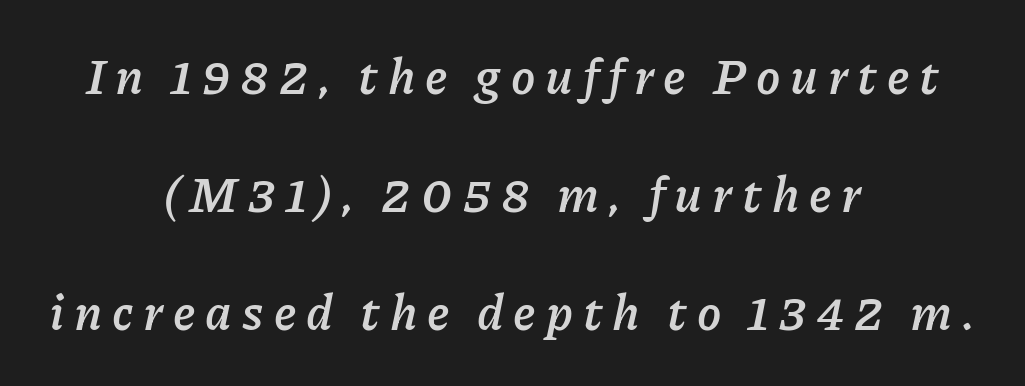
The image shows 49 px semibold type, italic (leaning right); set centered, loose line spacing (2.41x), unusually wide letter spacing (+0.2 em), not underlined; low stroke contrast and a medium x-height.
